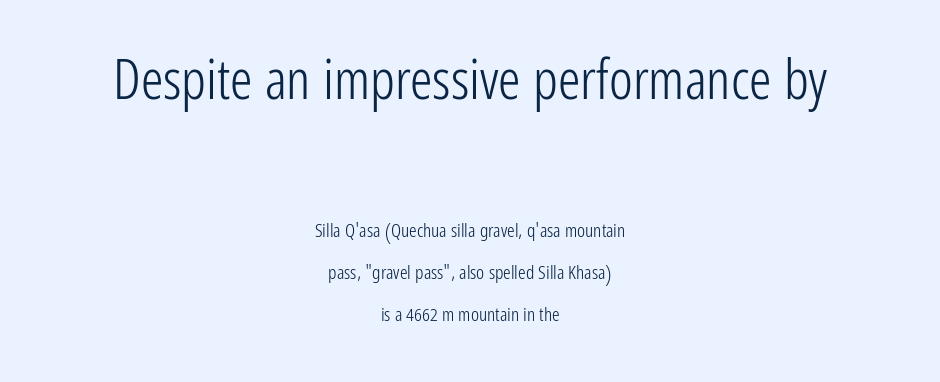
{"serif": "no", "italic": "no", "bold": "no", "weight": "light", "width": "condensed", "stroke_contrast": "low", "x_height": "medium", "monospaced": "no", "underline": "no", "align": "center", "line_spacing": "loose", "line_spacing_ratio": 2.23, "letter_spacing": "normal", "letter_spacing_em": 0.0, "larger_block": "first", "size_ratio": 2.95, "glyph_px": 56}
